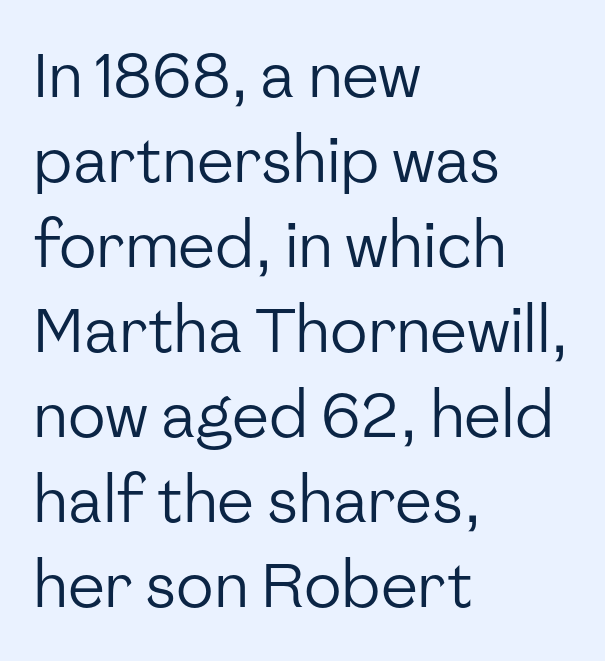
The block of text has a typical density, with ordinary space between rows. Spacing between characters is what you'd get straight out of the box. The rendering uses natural spacing where letterforms have individual widths. Caption: multi-line text, flush left, ragged right. You can tell from the bare stems that sans-serif type was used.
